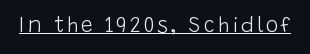
The image shows 21 px text type, upright; set underlined.
